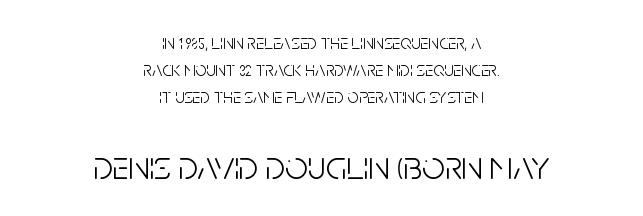
Q: Is the text bold? A: No.
Q: Is the text italic (slanted)? A: No, it is upright.
Q: Is the typeface a serif or a sans-serif typeface? A: Sans-serif.
Q: Is the text underlined? A: No.
Q: How is the paragraph aligned? A: Centered.
Q: Is the spacing between letters normal or unusually wide? A: Normal.
Q: Is the spacing between lines tight, normal or loose? A: Normal.
Q: Which block of text is set in a larger size, the first (top) or the second (bottom)? A: The second (bottom) one.
Q: Width (condensed, normal, or wide)? A: Condensed.
Q: Stroke contrast? A: Low.
Q: x-height? A: Large.
Q: Monospaced? A: No.
